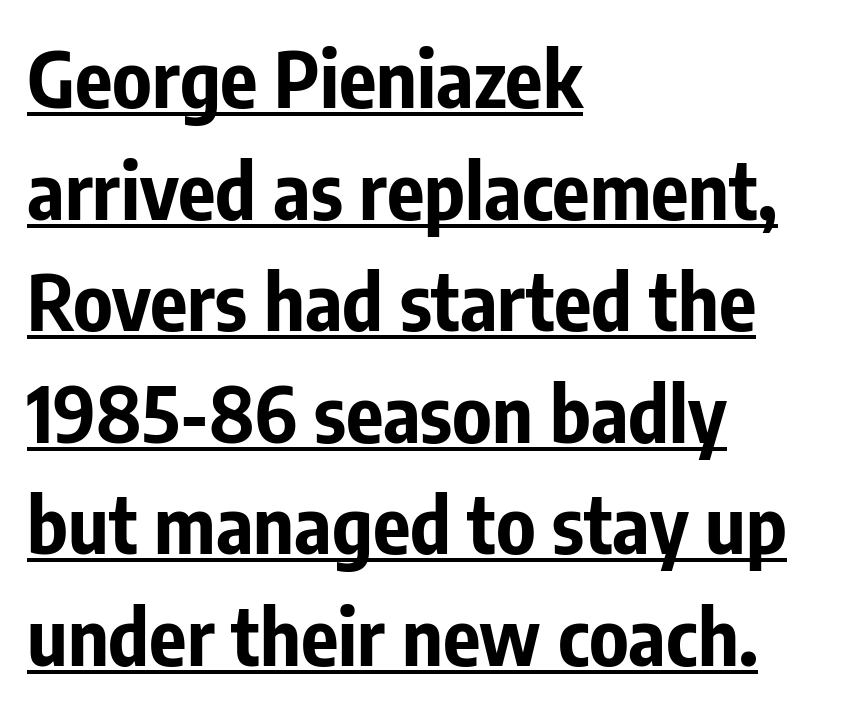
The image shows 78 px bold, condensed sans-serif type, upright; set left-aligned, normal line spacing (1.43x), normal letter spacing, underlined; low stroke contrast and a medium x-height.
